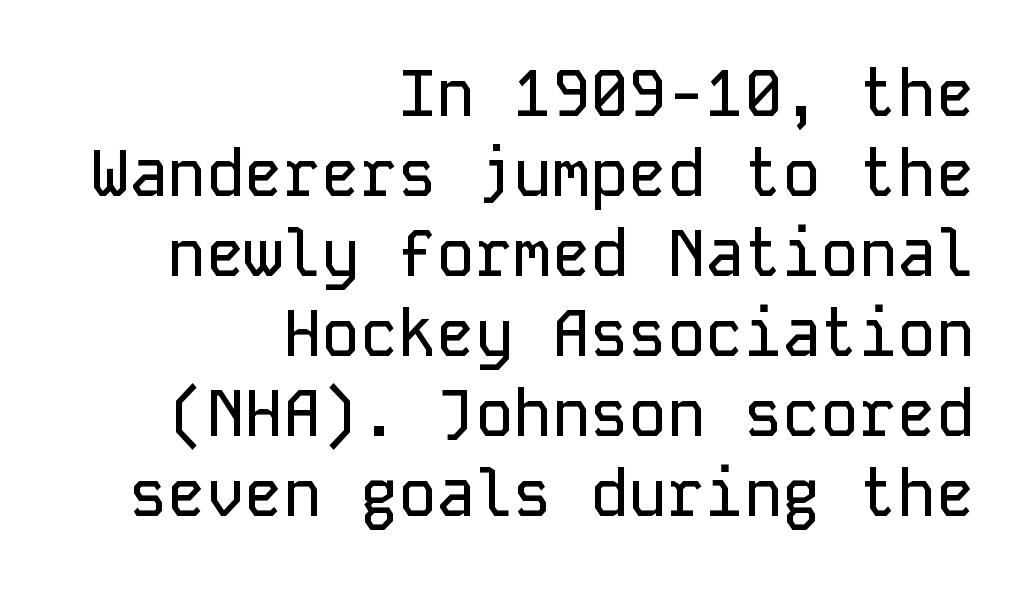
One glance says typical: line gaps are just what's usual. Letter spacing: default. Every stem runs plumb, perpendicular to the baseline. This rendering features lettering with no underline. Note the uniform advance width — an 'i' takes as much space as an 'm'.
